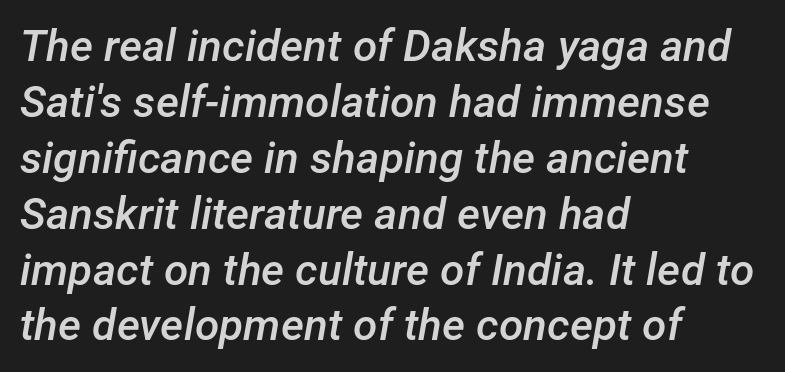
The image shows 44 px semibold type, italic (leaning right); set left-aligned, normal line spacing (1.27x), normal letter spacing, not underlined; low stroke contrast and a medium x-height.
